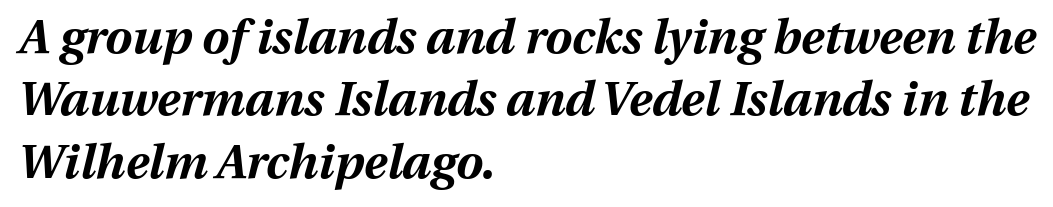
The image shows 48 px bold type, italic (leaning right); set left-aligned, normal line spacing (1.3x), normal letter spacing, not underlined; medium stroke contrast and a medium x-height.
